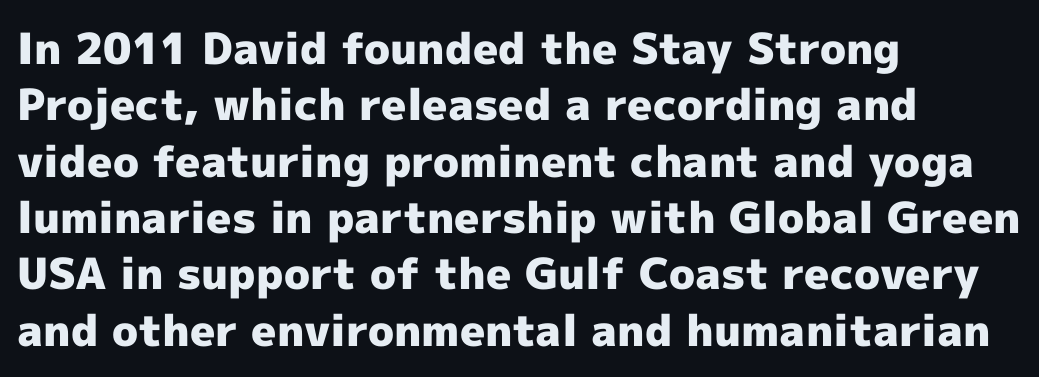
The gap between lines stays unmarked. The face used here is a sans, in the tradition of grotesques and geometrics. Its strokes are broad and dark, the hallmark of bold type. In terms of leading, this rendering sits right in the middle. The letters advance in unequal steps, a hallmark of proportional type. The setting favours the left margin, as ordinary paragraphs usually do.
